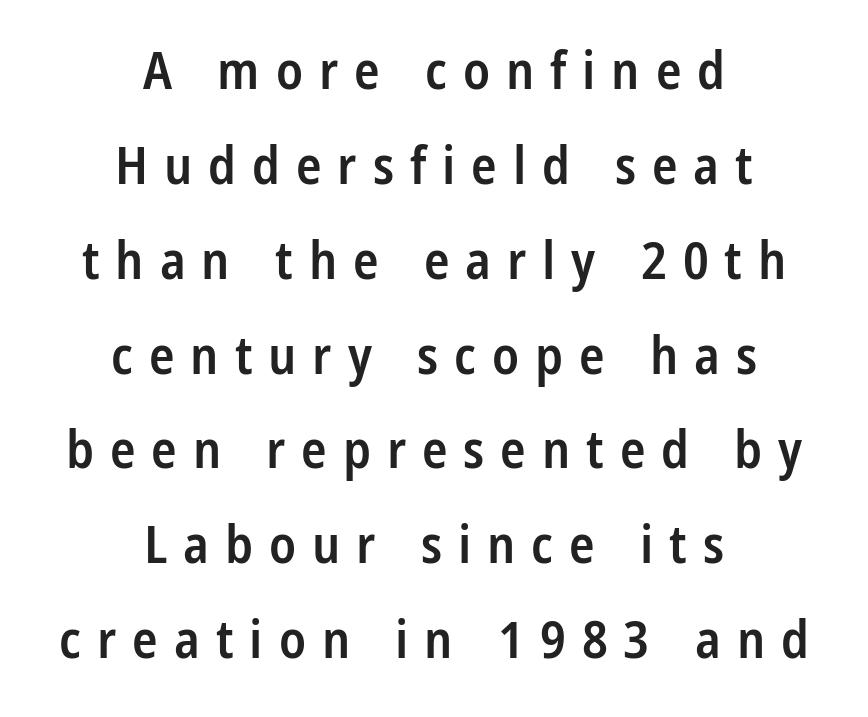
{"serif": "no", "italic": "no", "bold": "semi", "weight": "semibold", "width": "condensed", "stroke_contrast": "low", "x_height": "large", "monospaced": "no", "underline": "no", "align": "center", "line_spacing_ratio": 1.79, "letter_spacing": "wide", "letter_spacing_em": 0.3, "glyph_px": 53}
